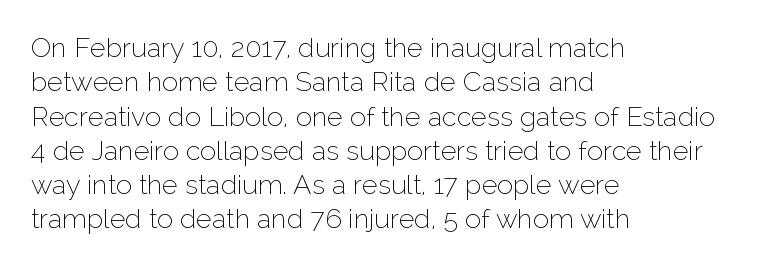
Q: Is the text bold? A: No.
Q: Is the text italic (slanted)? A: No, it is upright.
Q: Is the text underlined? A: No.
Q: How is the paragraph aligned? A: Left-aligned.
Q: Is the spacing between letters normal or unusually wide? A: Normal.
Q: Is the spacing between lines tight, normal or loose? A: Normal.
